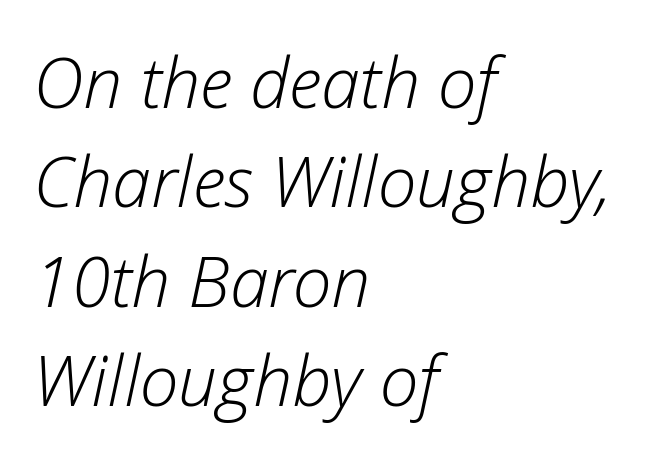
The image shows 70 px light type, italic (leaning right); set left-aligned, normal line spacing (1.42x), normal letter spacing, not underlined; low stroke contrast and a medium x-height.
